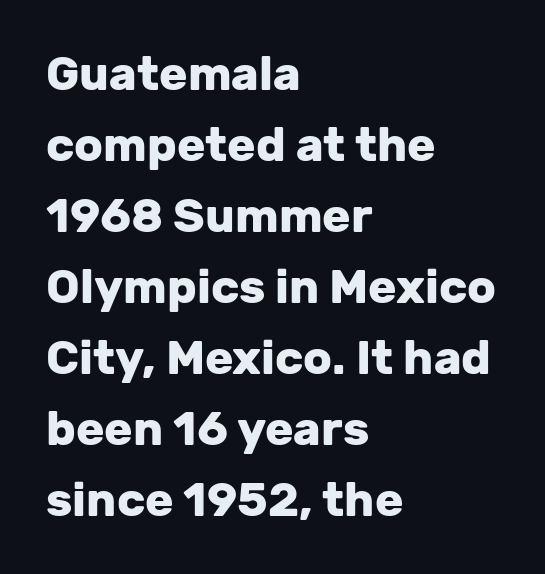
The image shows 47 px heavy sans-serif type, upright; set left-aligned, normal line spacing (1.51x), normal letter spacing, not underlined; low stroke contrast and a medium x-height.
